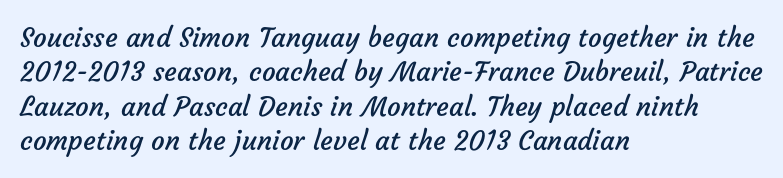
Q: Is the text bold? A: No.
Q: Is the text underlined? A: No.
Q: How is the paragraph aligned? A: Left-aligned.
Q: Is the spacing between letters normal or unusually wide? A: Normal.
Q: Is the spacing between lines tight, normal or loose? A: Normal.
